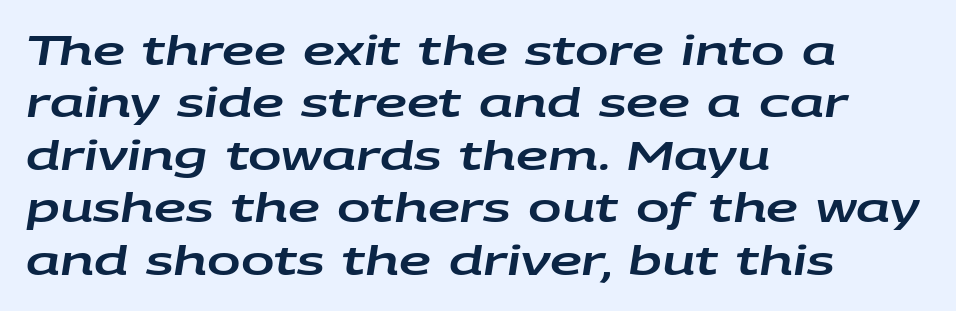
Character widths vary here, with narrow letters taking less room than wide ones. The rendering applies a slant to the glyphs. Letters rest on an invisible, unmarked baseline. The leading is moderate, giving the passage an even texture. The horizontal fit of the characters is conventional and even.
